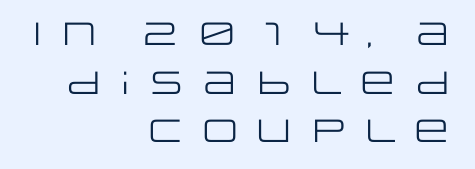
Compared with a typical body face, this is equally light or lighter still. The baseline area is clear. These lines stack with their right ends in a neat column. Loose tracking; the words dissolve into strings of separated letters. Are there feet on the stems? There aren't — it's a sans.
